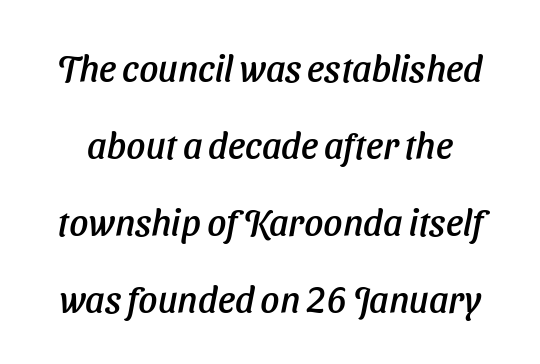
{"italic": "yes", "lean": "right", "slant_degrees": 11, "width": "normal", "stroke_contrast": "low", "x_height": "medium", "monospaced": "no", "underline": "no", "line_spacing": "loose", "line_spacing_ratio": 2.08, "letter_spacing": "normal", "letter_spacing_em": 0.0, "glyph_px": 37}
